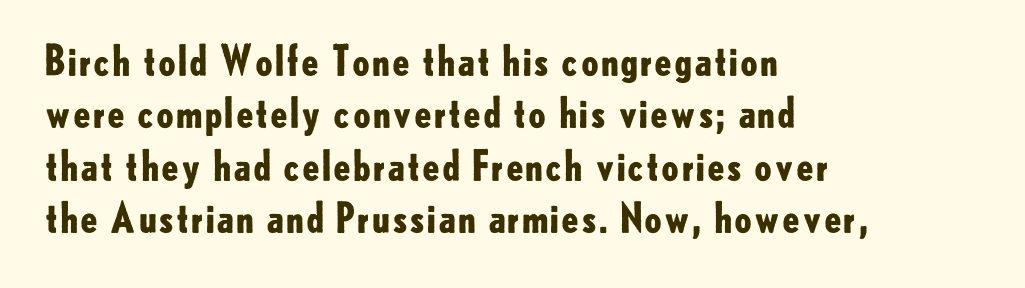
Q: Is the text bold? A: Yes.
Q: Is the text italic (slanted)? A: No, it is upright.
Q: Is the typeface a serif or a sans-serif typeface? A: Sans-serif.
Q: Is the text underlined? A: No.
Q: How is the paragraph aligned? A: Left-aligned.
Q: Is the spacing between letters normal or unusually wide? A: Normal.
Q: Is the spacing between lines tight, normal or loose? A: Normal.
Q: Width (condensed, normal, or wide)? A: Normal.
Q: Stroke contrast? A: Low.
Q: x-height? A: Small.
Q: Monospaced? A: No.
